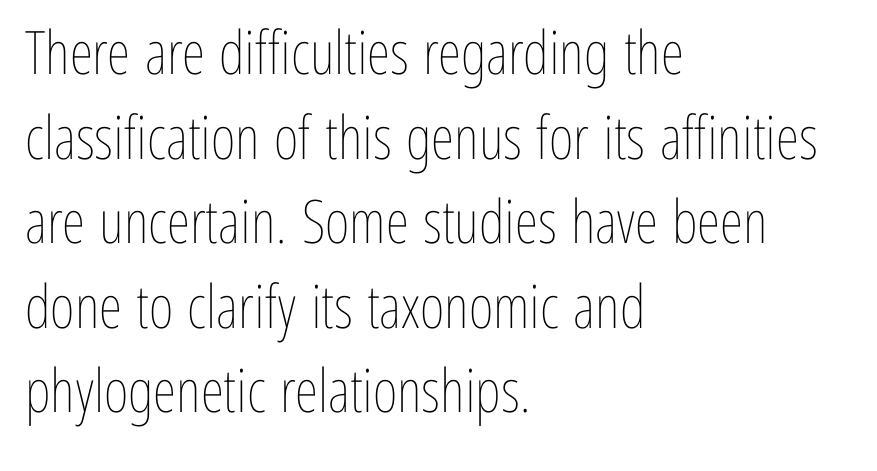
The image shows 60 px thin, condensed type, upright; set left-aligned, normal line spacing (1.41x), normal letter spacing, not underlined; low stroke contrast and a medium x-height.
